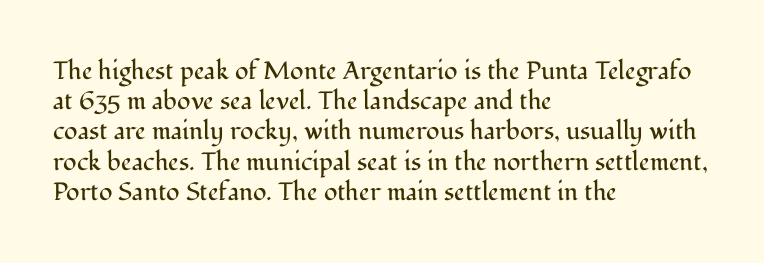
The image shows 25 px text type, upright; set left-aligned, line spacing 1.21x, normal letter spacing, not underlined.
